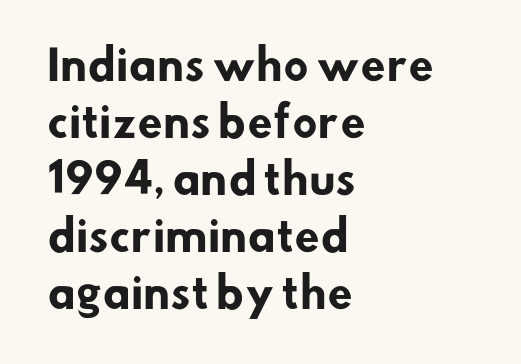
Regarding serifs, this sample does without them. A typesetter would call this leading conventional body-copy spacing. The specimen omits any rule beneath the text block's lines. You could call the tracking neutral — neither tight nor loose.
